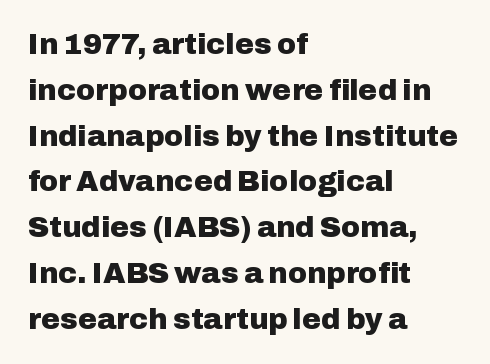
The image shows 29 px heavy sans-serif type, upright; set left-aligned, normal line spacing (1.58x), normal letter spacing, not underlined; low stroke contrast and a medium x-height.
